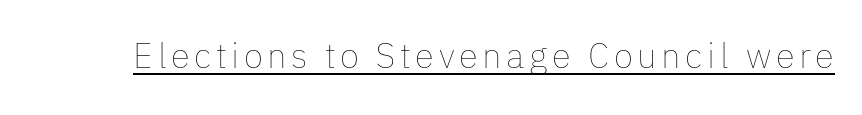
On a weight scale, this lands at 450 or below. Posture: vertical. Underlined type. Here the designer chose a conventional face with non-uniform glyph widths.
